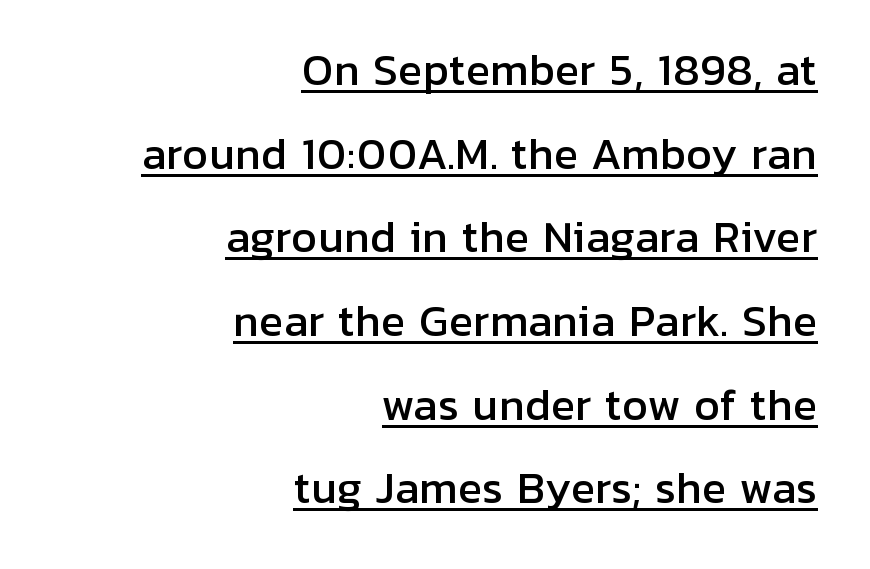
Q: Is the text italic (slanted)? A: No, it is upright.
Q: Is the typeface a serif or a sans-serif typeface? A: Sans-serif.
Q: Is the text underlined? A: Yes.
Q: How is the paragraph aligned? A: Right-aligned.
Q: Is the spacing between letters normal or unusually wide? A: Normal.
Q: Is the spacing between lines tight, normal or loose? A: Loose.
Q: Width (condensed, normal, or wide)? A: Normal.
Q: Stroke contrast? A: Low.
Q: x-height? A: Medium.
Q: Monospaced? A: No.
